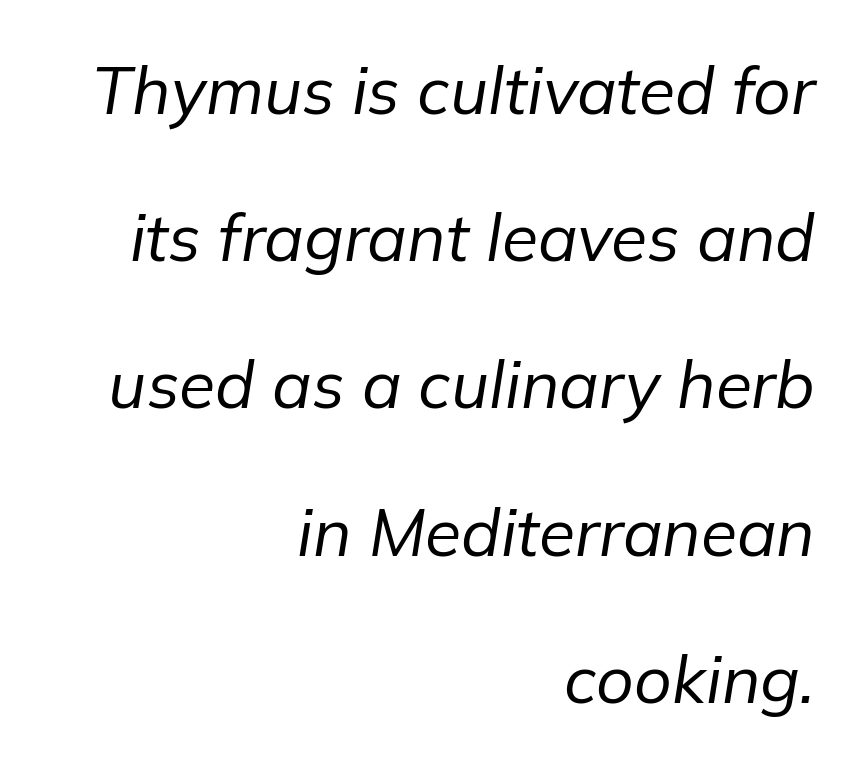
Q: Is the text bold? A: No.
Q: Is the text italic (slanted)? A: Yes, it leans right by about 9 degrees.
Q: Is the text underlined? A: No.
Q: How is the paragraph aligned? A: Right-aligned.
Q: Is the spacing between letters normal or unusually wide? A: Normal.
Q: Is the spacing between lines tight, normal or loose? A: Loose.
Q: Width (condensed, normal, or wide)? A: Normal.
Q: Stroke contrast? A: Low.
Q: x-height? A: Medium.
Q: Monospaced? A: No.
